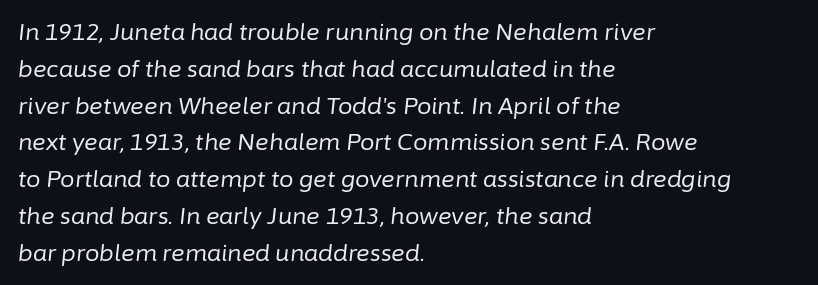
The image shows 23 px text type, italic (leaning right); set left-aligned, normal line spacing (1.6x), normal letter spacing, not underlined.
